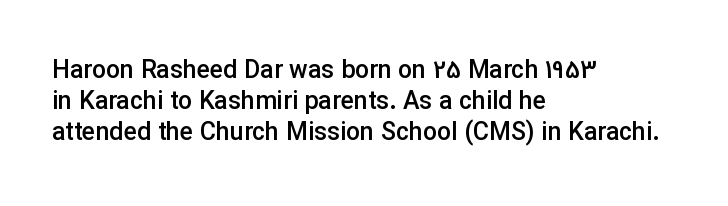
{"italic": "no", "bold": "semi", "underline": "no", "align": "left", "line_spacing_ratio": 1.24, "letter_spacing": "normal", "letter_spacing_em": 0.0, "glyph_px": 25}
